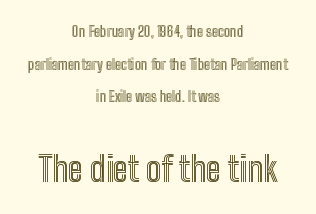
Q: Is the text italic (slanted)? A: No, it is upright.
Q: Is the text underlined? A: No.
Q: How is the paragraph aligned? A: Centered.
Q: Is the spacing between letters normal or unusually wide? A: Normal.
Q: Is the spacing between lines tight, normal or loose? A: Loose.
Q: Which block of text is set in a larger size, the first (top) or the second (bottom)? A: The second (bottom) one.
Q: Width (condensed, normal, or wide)? A: Condensed.
Q: x-height? A: Medium.
Q: Monospaced? A: No.
